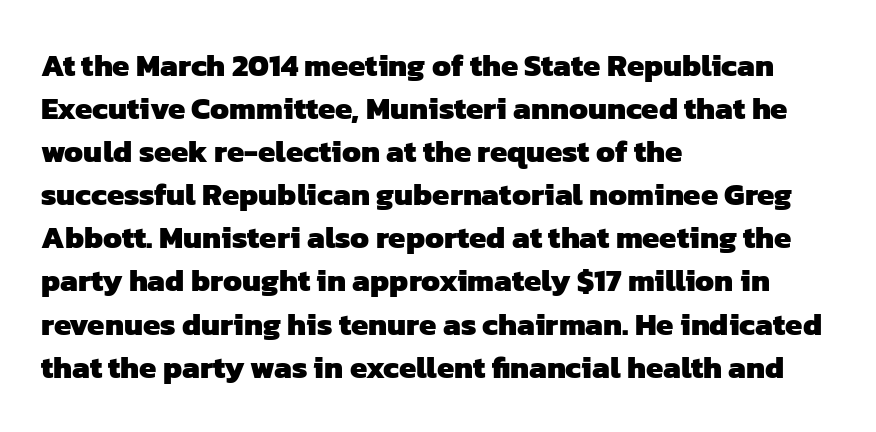
This block has exactly the height ordinary leading produces. The passage shown is typed in a proportional face where columns would drift. The letters are bold, with thick, heavy strokes. Lines of text with bare space underneath. The passage shown is typeset with a sans-serif family.
